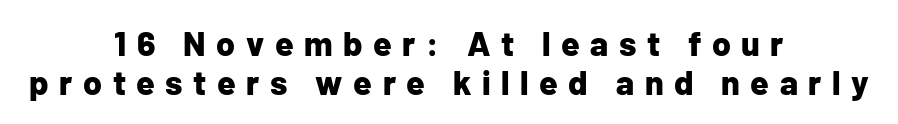
{"serif": "no", "italic": "no", "bold": "yes", "weight": "bold", "width": "normal", "stroke_contrast": "low", "x_height": "medium", "monospaced": "no", "underline": "no", "align": "center", "line_spacing": "tight", "line_spacing_ratio": 1.14, "letter_spacing": "wide", "letter_spacing_em": 0.31, "glyph_px": 34}
